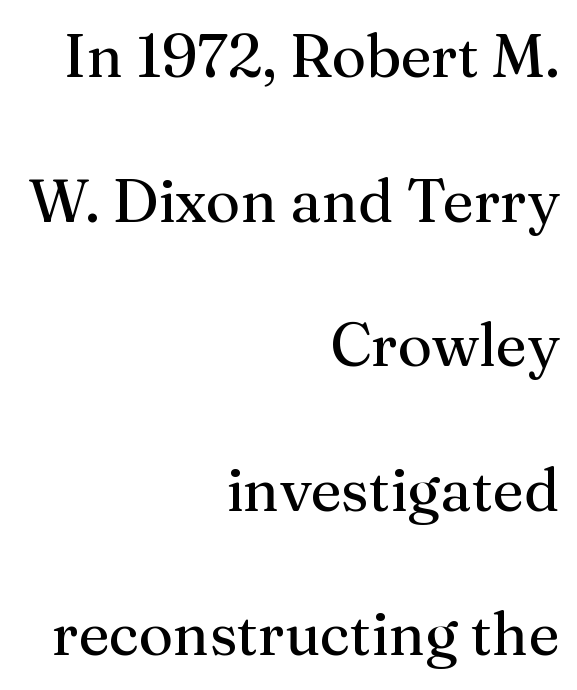
{"serif": "yes", "italic": "no", "bold": "no", "weight": "regular", "width": "normal", "stroke_contrast": "medium", "x_height": "medium", "monospaced": "no", "underline": "no", "align": "right", "line_spacing": "loose", "line_spacing_ratio": 2.41, "letter_spacing": "normal", "letter_spacing_em": 0.0, "glyph_px": 60}
